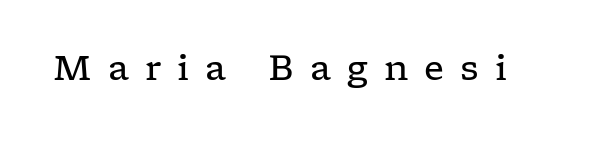
The image shows 35 px regular-weight, wide serif type, upright; set unusually wide letter spacing (+0.46 em), not underlined; low stroke contrast and a medium x-height.
